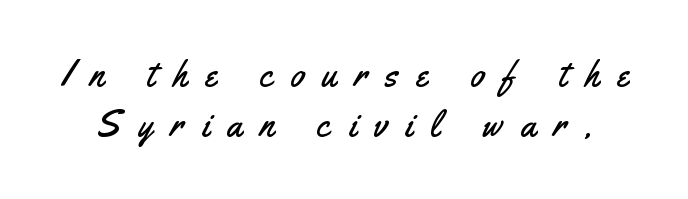
The image shows 36 px condensed sans-serif type; set normal line spacing (1.4x), unusually wide letter spacing (+0.5 em), not underlined; medium stroke contrast and a small x-height.
